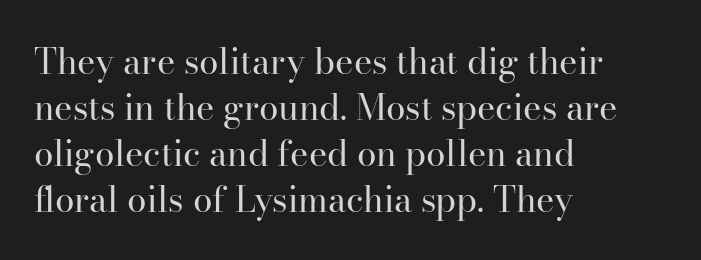
The image shows 35 px regular-weight serif type, upright; set left-aligned, normal line spacing (1.31x), normal letter spacing, not underlined; high stroke contrast and a small x-height.
